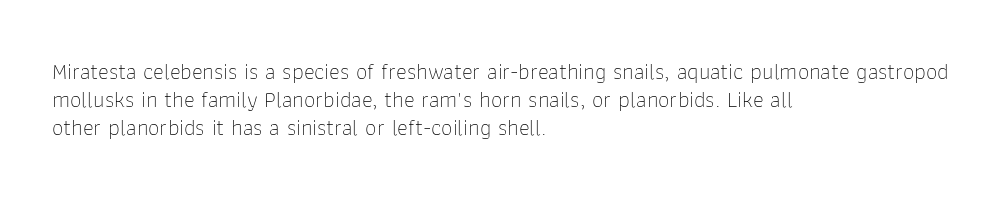
{"italic": "no", "bold": "no", "underline": "no", "align": "left", "line_spacing_ratio": 1.21, "letter_spacing": "normal", "letter_spacing_em": 0.0, "glyph_px": 23}
